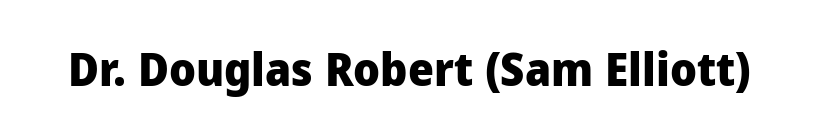
Q: Is the text bold? A: Yes.
Q: Is the text italic (slanted)? A: No, it is upright.
Q: Is the typeface a serif or a sans-serif typeface? A: Sans-serif.
Q: Is the text underlined? A: No.
Q: Is the spacing between letters normal or unusually wide? A: Normal.
Q: Width (condensed, normal, or wide)? A: Normal.
Q: Stroke contrast? A: Low.
Q: x-height? A: Medium.
Q: Monospaced? A: No.
